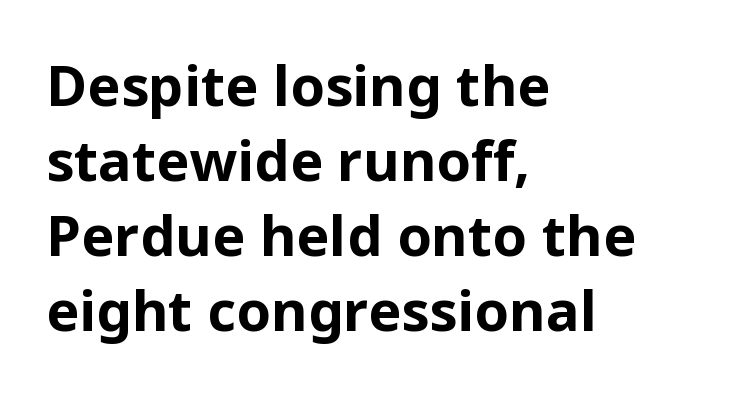
The image shows 56 px bold sans-serif type, upright; set left-aligned, normal line spacing (1.34x), normal letter spacing, not underlined; low stroke contrast and a medium x-height.
